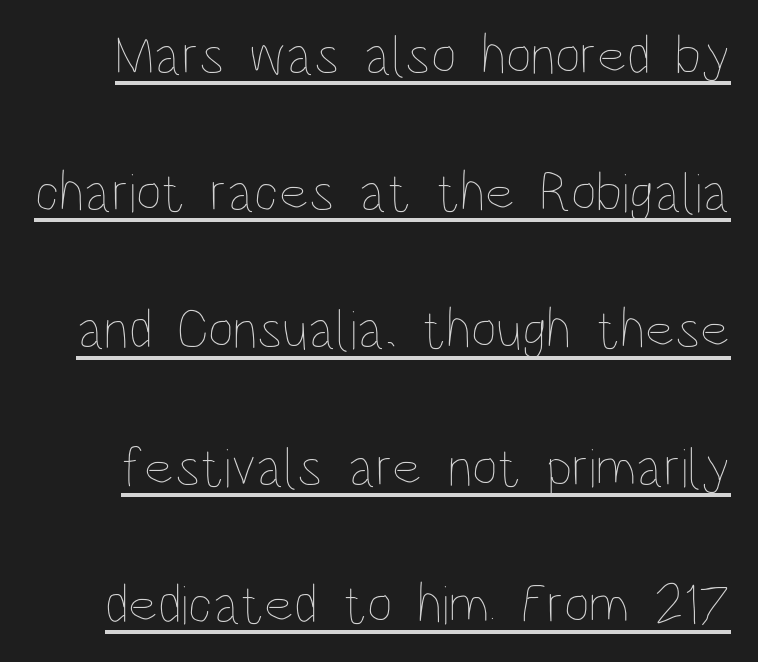
The image shows 56 px thin, condensed type, upright; set loose line spacing (2.45x), normal letter spacing, underlined; low stroke contrast and a large x-height.
